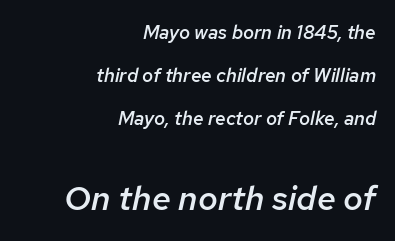
Q: Is the text bold? A: Semi-bold.
Q: Is the text italic (slanted)? A: Yes, it leans right by about 12 degrees.
Q: Is the text underlined? A: No.
Q: How is the paragraph aligned? A: Right-aligned.
Q: Is the spacing between letters normal or unusually wide? A: Normal.
Q: Is the spacing between lines tight, normal or loose? A: Loose.
Q: Which block of text is set in a larger size, the first (top) or the second (bottom)? A: The second (bottom) one.
Q: Width (condensed, normal, or wide)? A: Normal.
Q: Stroke contrast? A: Low.
Q: x-height? A: Medium.
Q: Monospaced? A: No.
